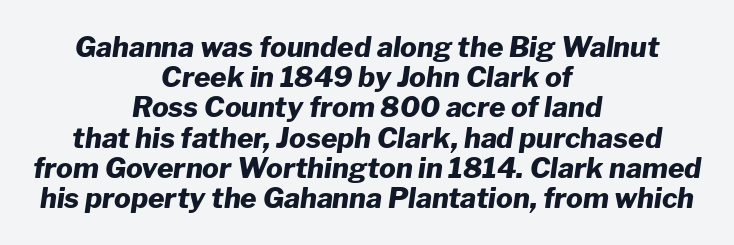
Q: Is the text bold? A: Yes.
Q: Is the text italic (slanted)? A: Yes, it leans right by about 8 degrees.
Q: Is the text underlined? A: No.
Q: How is the paragraph aligned? A: Centered.
Q: Is the spacing between letters normal or unusually wide? A: Normal.
Q: Is the spacing between lines tight, normal or loose? A: Tight.
Q: Width (condensed, normal, or wide)? A: Normal.
Q: Stroke contrast? A: Low.
Q: x-height? A: Medium.
Q: Monospaced? A: No.
